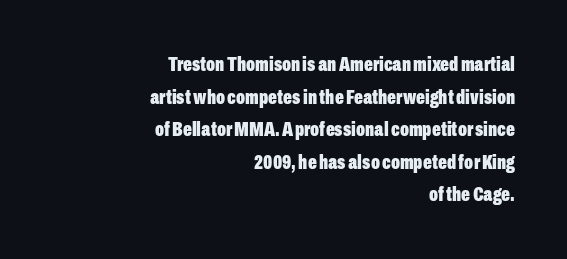
Q: Is the text bold? A: Yes.
Q: Is the text italic (slanted)? A: No, it is upright.
Q: Is the text underlined? A: No.
Q: How is the paragraph aligned? A: Right-aligned.
Q: Is the spacing between letters normal or unusually wide? A: Normal.
Q: Is the spacing between lines tight, normal or loose? A: Normal.
